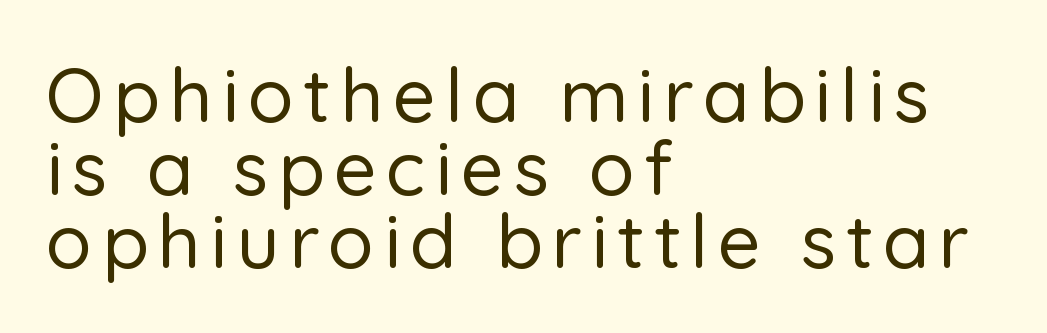
Q: Is the text italic (slanted)? A: No, it is upright.
Q: Is the typeface a serif or a sans-serif typeface? A: Sans-serif.
Q: Is the text underlined? A: No.
Q: How is the paragraph aligned? A: Left-aligned.
Q: Is the spacing between lines tight, normal or loose? A: Tight.
Q: Width (condensed, normal, or wide)? A: Normal.
Q: Stroke contrast? A: Low.
Q: x-height? A: Medium.
Q: Monospaced? A: No.
